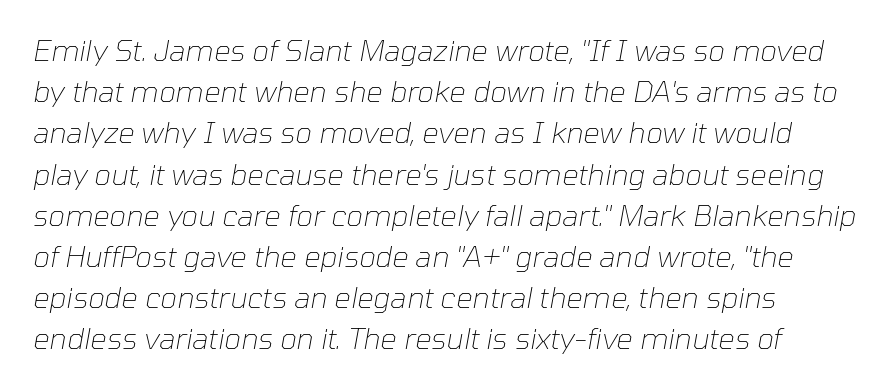
The image shows 29 px thin type, italic (leaning right); set left-aligned, normal line spacing (1.42x), normal letter spacing, not underlined; low stroke contrast and a medium x-height.
